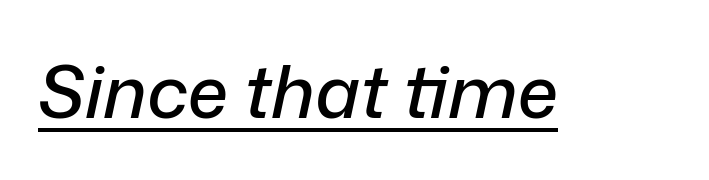
The image shows 73 px text type, italic (leaning right); set normal letter spacing, underlined; low stroke contrast and a medium x-height.
